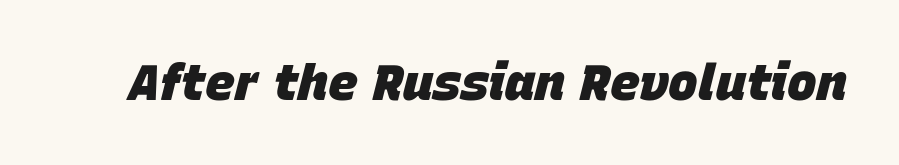
The image shows 50 px heavy type, italic (leaning right); set normal letter spacing, not underlined; low stroke contrast and a large x-height.
